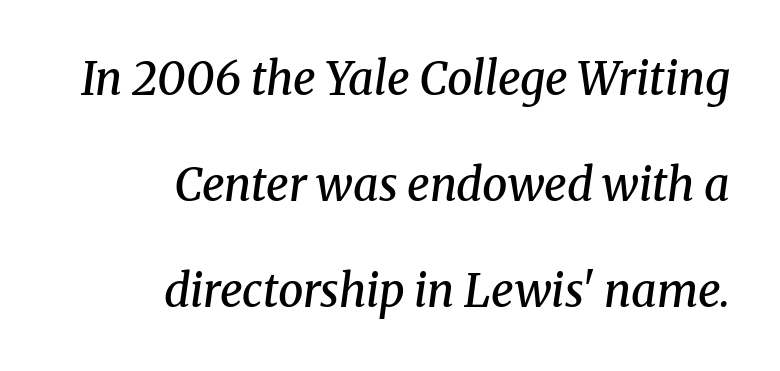
The image shows 45 px semibold serif type, italic (leaning right); set right-aligned, loose line spacing (2.36x), normal letter spacing, not underlined; medium stroke contrast and a medium x-height.
